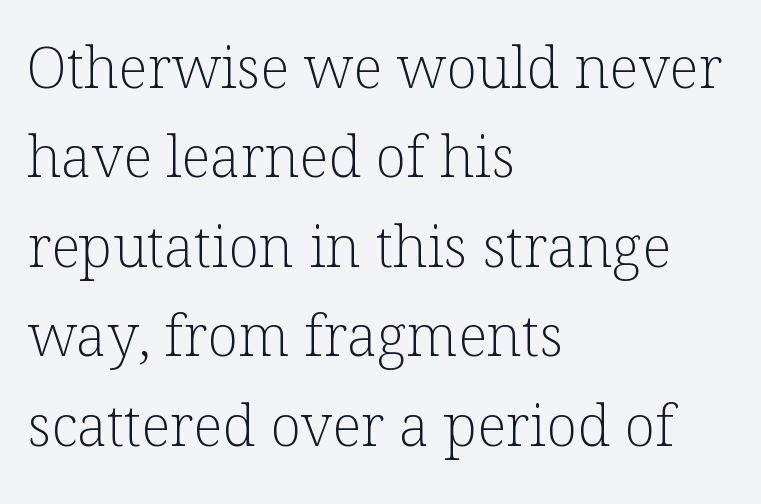
The image shows 57 px light serif type, upright; set left-aligned, normal line spacing (1.57x), normal letter spacing, not underlined; low stroke contrast and a medium x-height.
